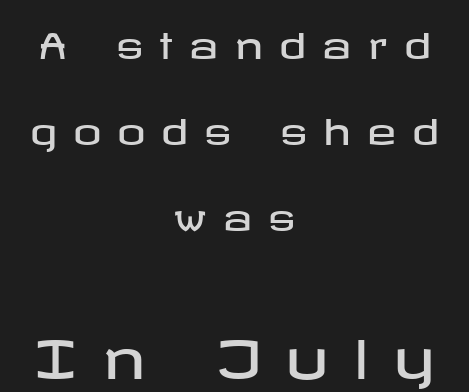
The image shows 53 px wide sans-serif type, upright; set centered, loose line spacing (2.46x), unusually wide letter spacing (+0.47 em), not underlined; the second (bottom) block is 1.51x larger; low stroke contrast and a medium x-height.
